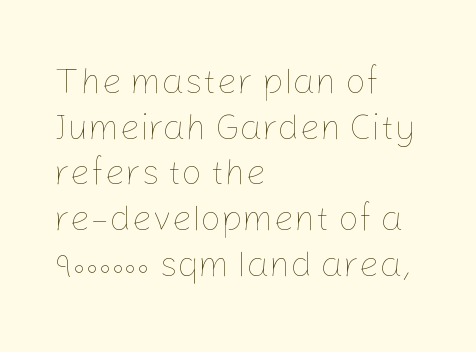
Q: Is the text bold? A: No.
Q: Is the text italic (slanted)? A: No, it is upright.
Q: Is the text underlined? A: No.
Q: How is the paragraph aligned? A: Left-aligned.
Q: Is the spacing between letters normal or unusually wide? A: Normal.
Q: Is the spacing between lines tight, normal or loose? A: Normal.
Q: Width (condensed, normal, or wide)? A: Normal.
Q: Stroke contrast? A: Low.
Q: x-height? A: Medium.
Q: Monospaced? A: No.
